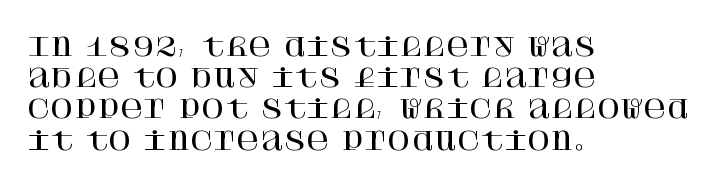
Q: Is the text italic (slanted)? A: No, it is upright.
Q: Is the text underlined? A: No.
Q: How is the paragraph aligned? A: Left-aligned.
Q: Is the spacing between letters normal or unusually wide? A: Normal.
Q: Is the spacing between lines tight, normal or loose? A: Normal.
